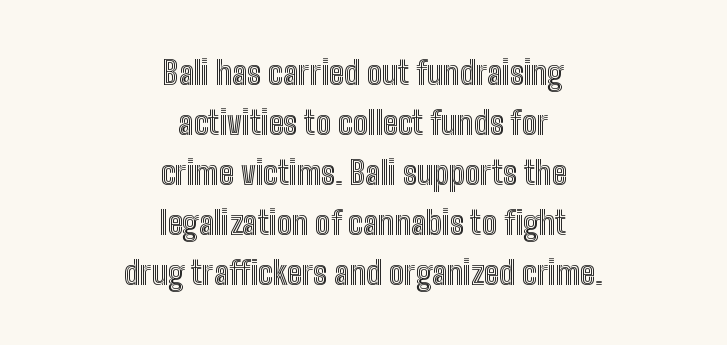
{"italic": "no", "width": "condensed", "x_height": "medium", "monospaced": "no", "underline": "no", "align": "center", "line_spacing": "normal", "line_spacing_ratio": 1.56, "letter_spacing": "normal", "letter_spacing_em": 0.0, "glyph_px": 32}
